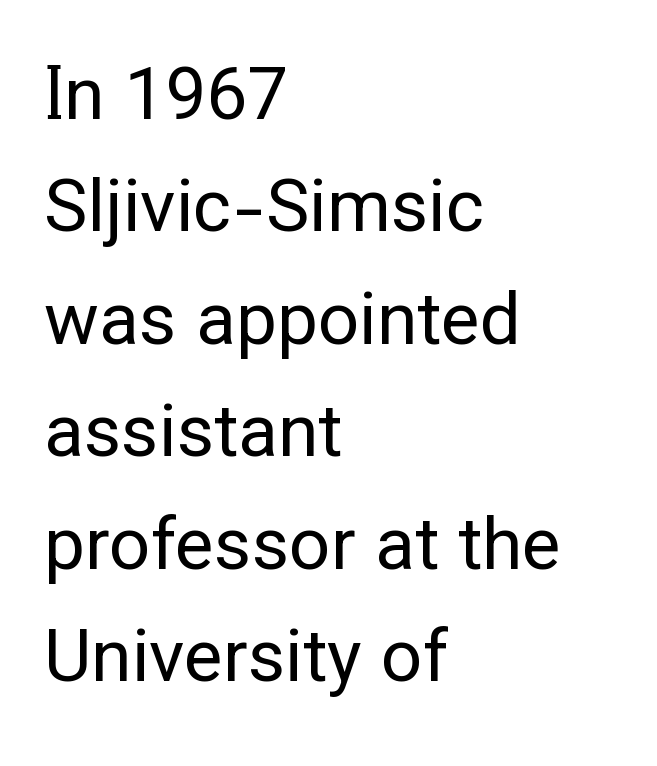
Classification — sans serif. Every stem runs plumb, perpendicular to the baseline. Whoever set this chose a conventional vertical rhythm. A typesetter would call this proportional, since set widths differ per character.
